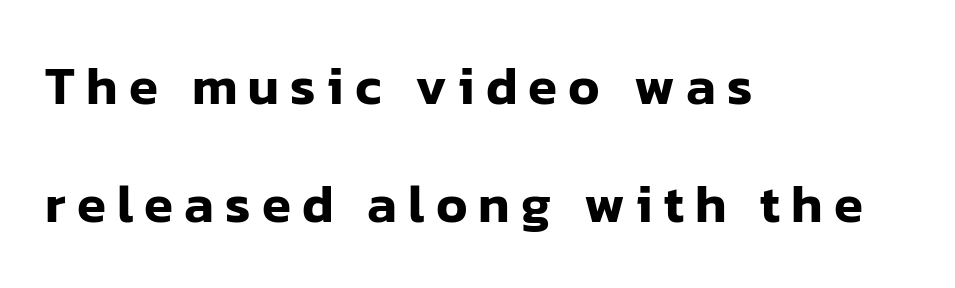
Q: Is the text italic (slanted)? A: No, it is upright.
Q: Is the typeface a serif or a sans-serif typeface? A: Sans-serif.
Q: Is the text underlined? A: No.
Q: How is the paragraph aligned? A: Left-aligned.
Q: Is the spacing between letters normal or unusually wide? A: Unusually wide.
Q: Is the spacing between lines tight, normal or loose? A: Loose.
Q: Width (condensed, normal, or wide)? A: Normal.
Q: Stroke contrast? A: Low.
Q: x-height? A: Medium.
Q: Monospaced? A: No.
